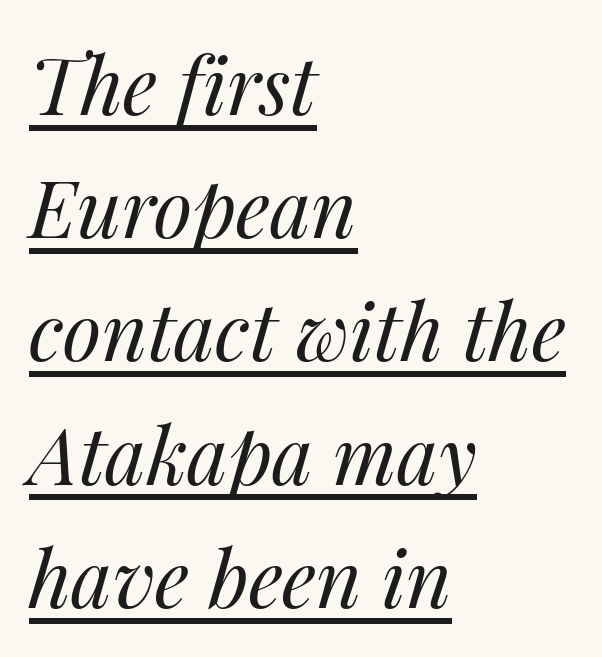
The image shows 79 px regular-weight type, italic (leaning right); set left-aligned, normal line spacing (1.56x), normal letter spacing, underlined; medium stroke contrast and a medium x-height.
